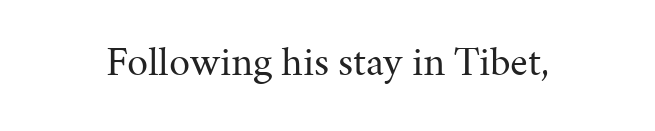
The image shows 42 px regular-weight serif type, upright; set normal letter spacing, not underlined; medium stroke contrast and a medium x-height.
